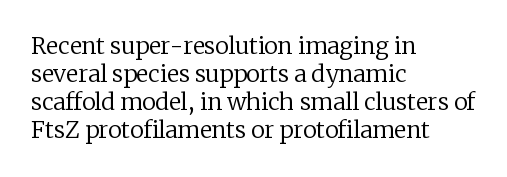
{"italic": "no", "bold": "no", "underline": "no", "align": "left", "line_spacing_ratio": 1.22, "letter_spacing": "normal", "letter_spacing_em": 0.0, "glyph_px": 23}
